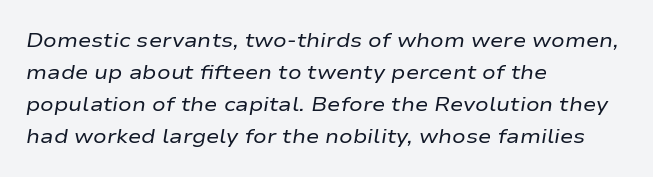
{"italic": "yes", "lean": "right", "slant_degrees": 9, "bold": "no", "underline": "no", "align": "left", "line_spacing": "normal", "line_spacing_ratio": 1.6, "letter_spacing": "normal", "letter_spacing_em": 0.0, "glyph_px": 20}
